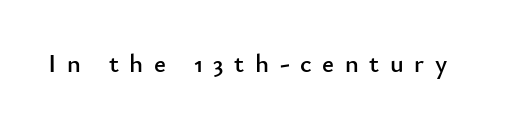
Italic? Not at all — the glyphs are vertical. The rendering inserts visible extra space after every character. Anything drawn beneath the words? Only blank space.
